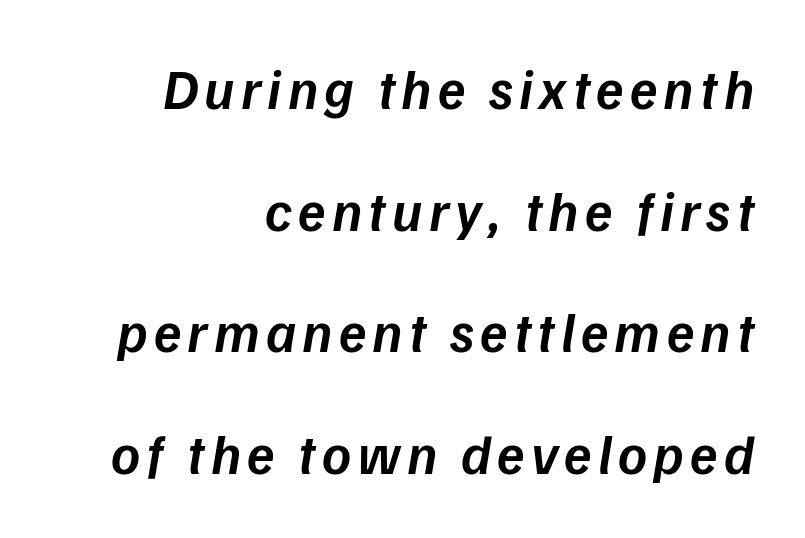
Q: Is the text bold? A: Semi-bold.
Q: Is the text italic (slanted)? A: Yes, it leans right by about 9 degrees.
Q: Is the text underlined? A: No.
Q: How is the paragraph aligned? A: Right-aligned.
Q: Is the spacing between lines tight, normal or loose? A: Loose.
Q: Width (condensed, normal, or wide)? A: Normal.
Q: Stroke contrast? A: Low.
Q: x-height? A: Medium.
Q: Monospaced? A: No.
